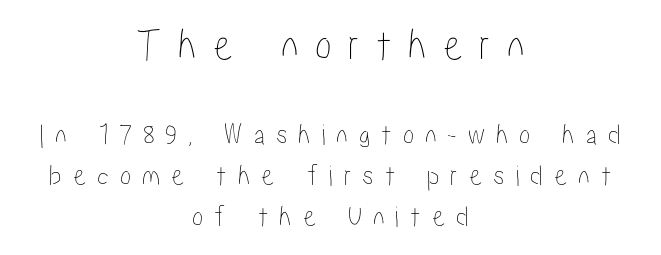
{"italic": "no", "width": "condensed", "stroke_contrast": "low", "x_height": "medium", "monospaced": "no", "underline": "no", "align": "center", "line_spacing": "normal", "line_spacing_ratio": 1.36, "letter_spacing": "wide", "letter_spacing_em": 0.36, "larger_block": "first", "size_ratio": 1.5, "glyph_px": 45}
